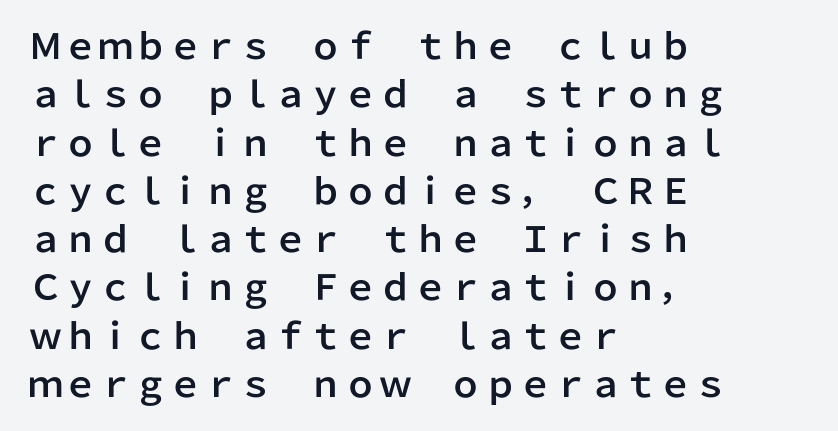
{"serif": "no", "italic": "no", "width": "normal", "stroke_contrast": "low", "x_height": "medium", "monospaced": "no", "underline": "no", "align": "left", "line_spacing": "normal", "line_spacing_ratio": 1.38, "letter_spacing": "normal", "letter_spacing_em": 0.0, "glyph_px": 35}
